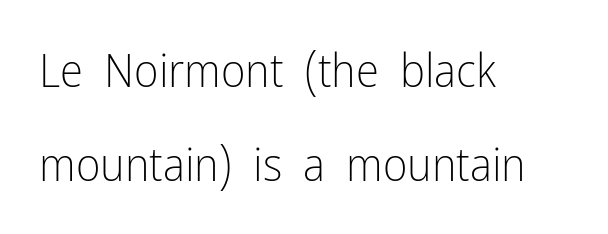
The image shows 47 px light, condensed sans-serif type, upright; set left-aligned, loose line spacing (1.99x), normal letter spacing, not underlined; low stroke contrast and a medium x-height.
